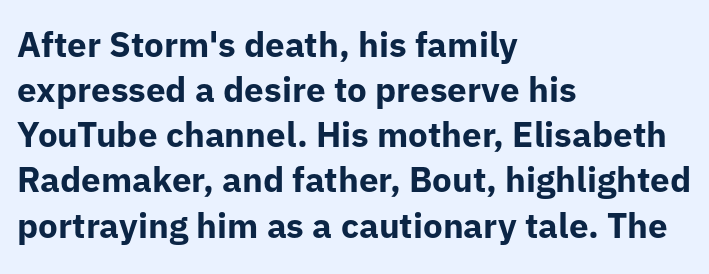
Q: Is the text bold? A: Yes.
Q: Is the text italic (slanted)? A: No, it is upright.
Q: Is the typeface a serif or a sans-serif typeface? A: Sans-serif.
Q: Is the text underlined? A: No.
Q: How is the paragraph aligned? A: Left-aligned.
Q: Is the spacing between letters normal or unusually wide? A: Normal.
Q: Is the spacing between lines tight, normal or loose? A: Normal.
Q: Width (condensed, normal, or wide)? A: Normal.
Q: Stroke contrast? A: Low.
Q: x-height? A: Medium.
Q: Monospaced? A: No.
